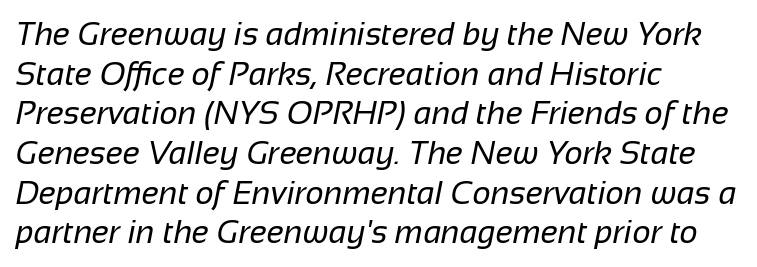
{"serif": "no", "bold": "no", "weight": "regular", "width": "normal", "stroke_contrast": "low", "x_height": "medium", "monospaced": "no", "underline": "no", "align": "left", "line_spacing_ratio": 1.24, "letter_spacing": "normal", "letter_spacing_em": 0.0, "glyph_px": 32}
